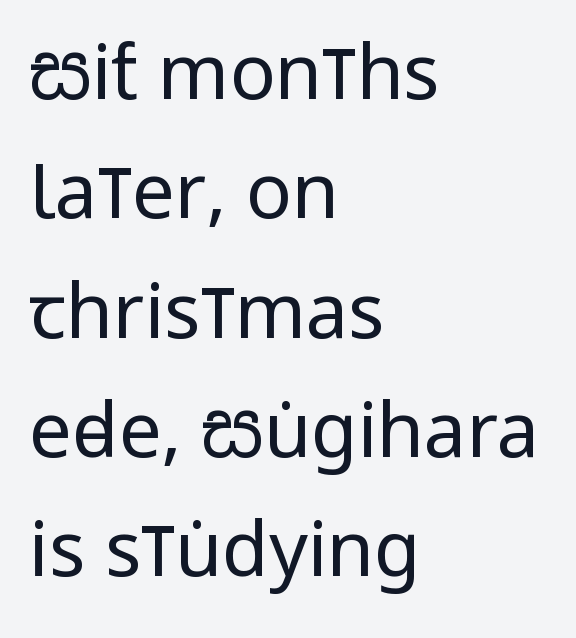
Q: Is the text bold? A: No.
Q: Is the text italic (slanted)? A: No, it is upright.
Q: Is the typeface a serif or a sans-serif typeface? A: Sans-serif.
Q: Is the text underlined? A: No.
Q: How is the paragraph aligned? A: Left-aligned.
Q: Is the spacing between letters normal or unusually wide? A: Normal.
Q: Is the spacing between lines tight, normal or loose? A: Normal.
Q: Width (condensed, normal, or wide)? A: Condensed.
Q: Stroke contrast? A: Low.
Q: x-height? A: Large.
Q: Monospaced? A: No.
